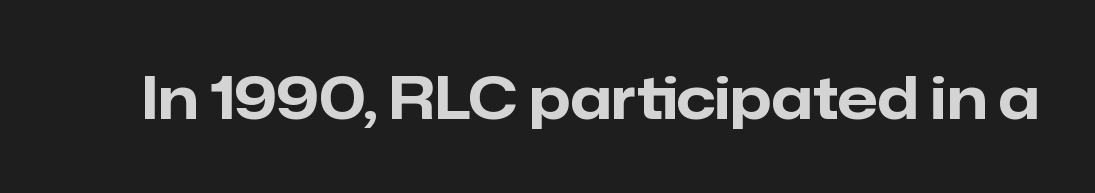
Q: Is the text bold? A: Yes.
Q: Is the text italic (slanted)? A: No, it is upright.
Q: Is the typeface a serif or a sans-serif typeface? A: Sans-serif.
Q: Is the text underlined? A: No.
Q: Is the spacing between letters normal or unusually wide? A: Normal.
Q: Width (condensed, normal, or wide)? A: Normal.
Q: Stroke contrast? A: Low.
Q: x-height? A: Medium.
Q: Monospaced? A: No.
